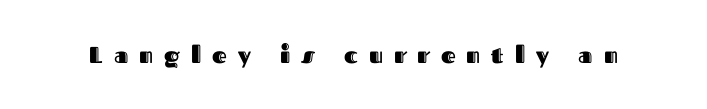
Lines of text with bare space underneath. Italic? Not at all — the glyphs are vertical. The rendering inserts visible extra space after every character.
